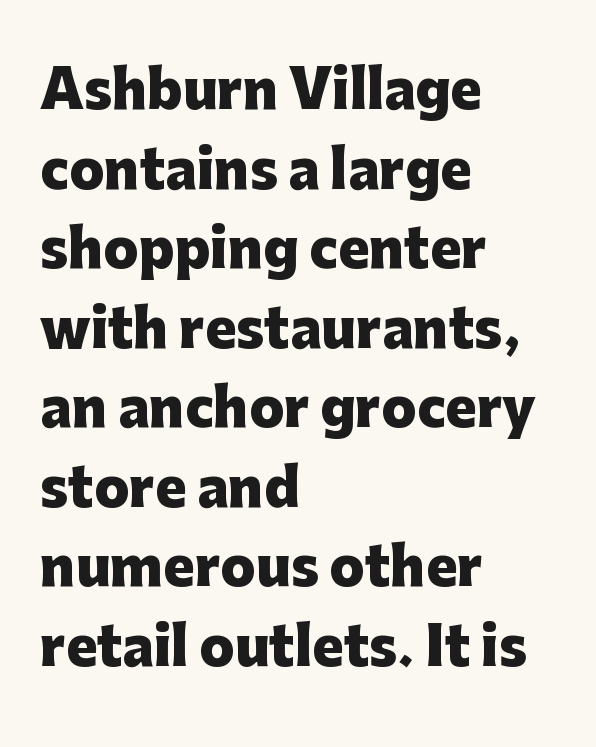
{"serif": "no", "italic": "no", "bold": "yes", "weight": "heavy", "width": "normal", "stroke_contrast": "low", "x_height": "medium", "monospaced": "no", "underline": "no", "align": "left", "line_spacing": "normal", "line_spacing_ratio": 1.53, "letter_spacing": "normal", "letter_spacing_em": 0.0, "glyph_px": 52}
